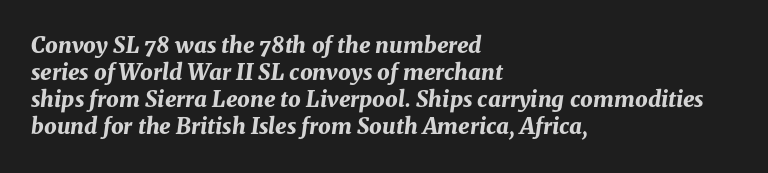
Q: Is the text bold? A: Yes.
Q: Is the text italic (slanted)? A: Yes, it leans right by about 8 degrees.
Q: Is the text underlined? A: No.
Q: How is the paragraph aligned? A: Left-aligned.
Q: Is the spacing between letters normal or unusually wide? A: Normal.
